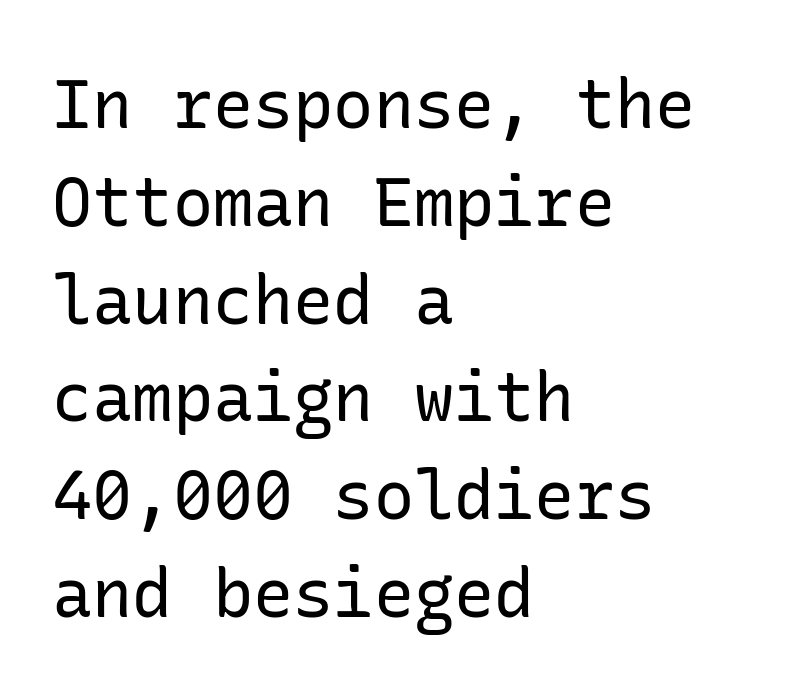
Q: Is the text bold? A: No.
Q: Is the text italic (slanted)? A: No, it is upright.
Q: Is the typeface a serif or a sans-serif typeface? A: Sans-serif.
Q: Is the text underlined? A: No.
Q: How is the paragraph aligned? A: Left-aligned.
Q: Is the spacing between letters normal or unusually wide? A: Normal.
Q: Is the spacing between lines tight, normal or loose? A: Normal.
Q: Width (condensed, normal, or wide)? A: Normal.
Q: Stroke contrast? A: Low.
Q: x-height? A: Medium.
